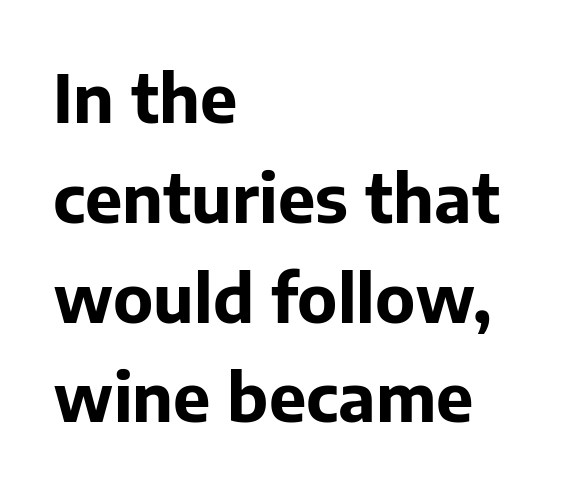
Q: Is the text bold? A: Yes.
Q: Is the text italic (slanted)? A: No, it is upright.
Q: Is the typeface a serif or a sans-serif typeface? A: Sans-serif.
Q: Is the text underlined? A: No.
Q: How is the paragraph aligned? A: Left-aligned.
Q: Is the spacing between letters normal or unusually wide? A: Normal.
Q: Is the spacing between lines tight, normal or loose? A: Normal.
Q: Width (condensed, normal, or wide)? A: Normal.
Q: Stroke contrast? A: Low.
Q: x-height? A: Medium.
Q: Monospaced? A: No.
